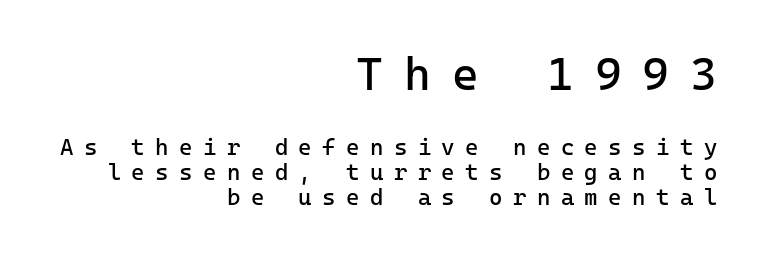
Right-aligned paragraph, ragged on the left. The letters march in equal steps, a hallmark of fixed-pitch type. No letter is thick-stroked: the sample isn't bold. Look at the bottom of the vertical strokes: they stop flat, with no serifs. Decoration check: the copy has no underline. Is there any slant? The stems are plumb.
